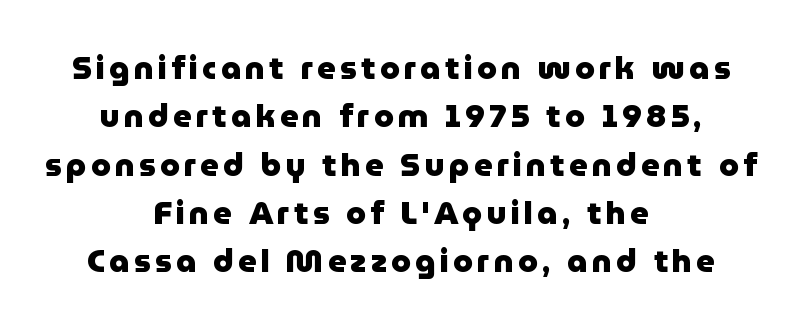
Q: Is the text bold? A: Yes.
Q: Is the text italic (slanted)? A: No, it is upright.
Q: Is the typeface a serif or a sans-serif typeface? A: Sans-serif.
Q: Is the text underlined? A: No.
Q: How is the paragraph aligned? A: Centered.
Q: Is the spacing between lines tight, normal or loose? A: Normal.
Q: Width (condensed, normal, or wide)? A: Normal.
Q: Stroke contrast? A: Low.
Q: x-height? A: Medium.
Q: Monospaced? A: No.
